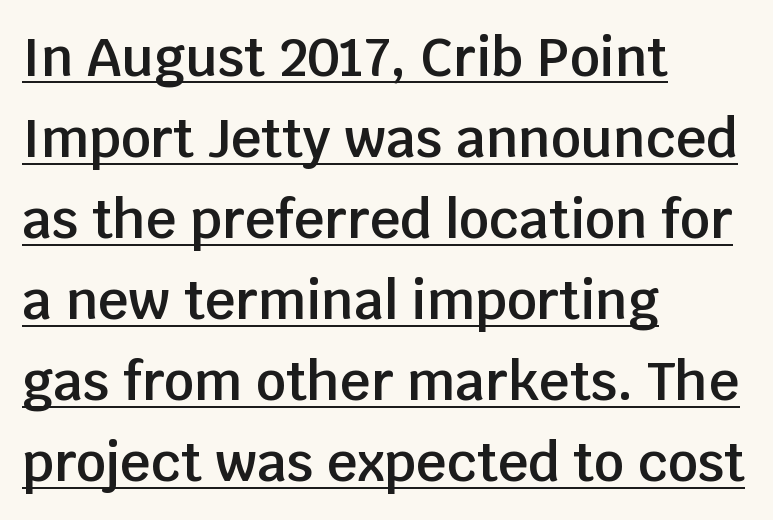
The typesetting leans somewhat heavy: a semibold. The font's upright variant was chosen for this text. Line starts are locked; line ends wander. These lines are composed in type without serifs. Think of a printed novel: that variable character pitch is what you see here. In terms of letterspacing, this is plain default setting.
